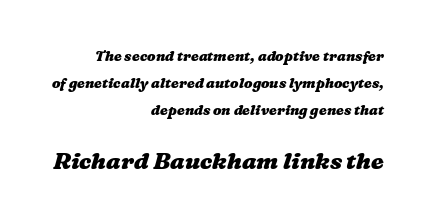
No extra tracking has been applied to these lines. Caption: upper text group reduced, lower text group enlarged. The characters look thick and weighty, a clear bold. Reading down the block, your eye finds every line finishing at a fixed right position. Each new line begins a long way beneath the previous one. Underlining? Definitely not there.
